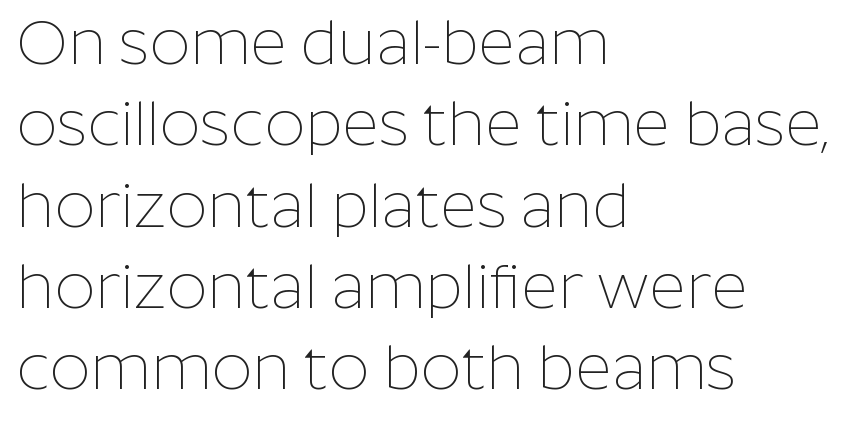
The strokes carry an ordinary text weight at most. The area under the type is left untouched. These lines sit exactly where default settings would place them. Proportional: the letters do not fall into vertical columns.
